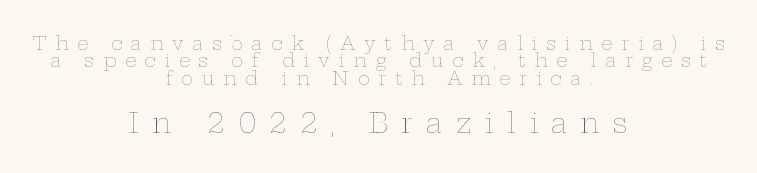
The image shows 27 px text type, upright; set centered, tight line spacing (0.97x), unusually wide letter spacing (+0.48 em), not underlined; the second (bottom) block is 1.5x larger.
